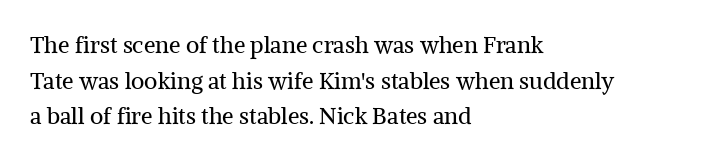
Baseline-to-baseline distance is the conventional proportion of letter height. The passage is arranged the way most books set body copy — flush left. The glyphs are unaccompanied by any horizontal stroke below them. The gaps between neighbouring characters are ordinary and unremarkable.
